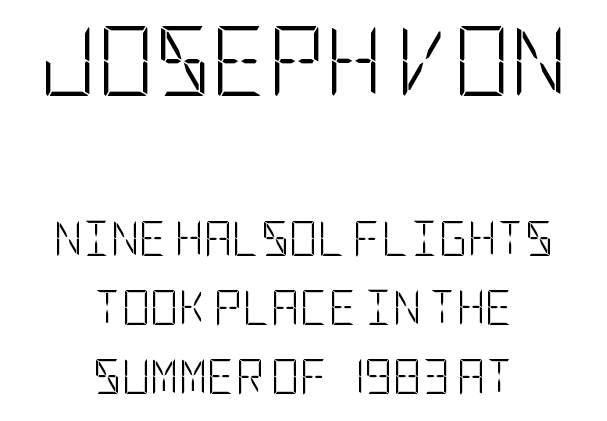
Nothing unusual about the tracking: characters are spaced as the font intends. Short and long lines alike share a common midpoint. Rendered with straight, roman letterforms. These lines stand farther apart than default settings would place them. The letterforms sit at book weight or below.
